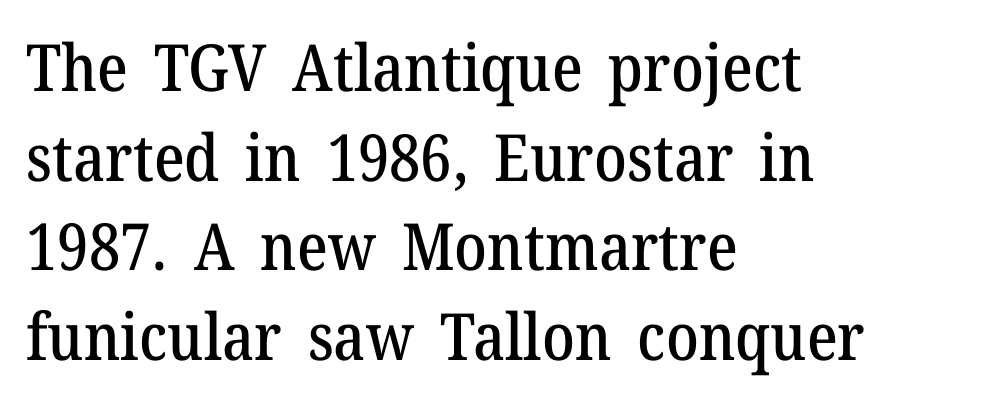
Just letters on the line, the space beneath them empty. Short and long lines alike share a common starting point at left. Every stem runs plumb, perpendicular to the baseline. To sum up the face: it has serifs.
